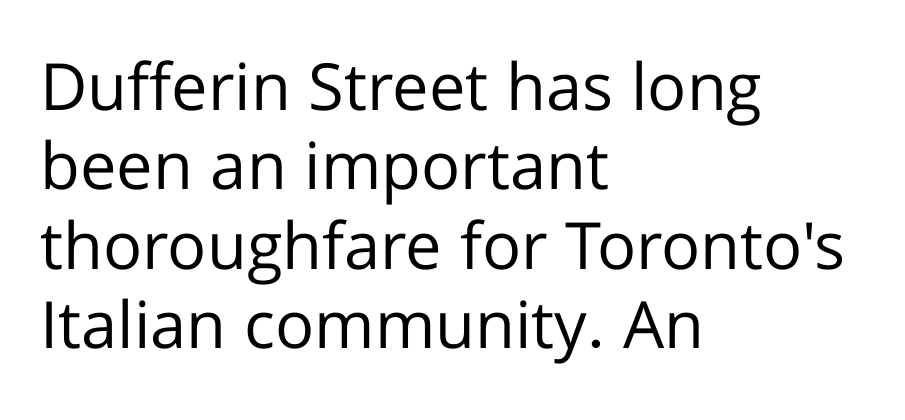
Honestly, the letter spacing is just normal — you wouldn't notice it. A typesetter would call this proportional, since set widths differ per character. The characters are drawn with everyday or finer stroke widths. In terms of letterform style, serifs are entirely absent. These lines are set flush left with a ragged right edge. The specimen omits any rule beneath the text block's lines.
